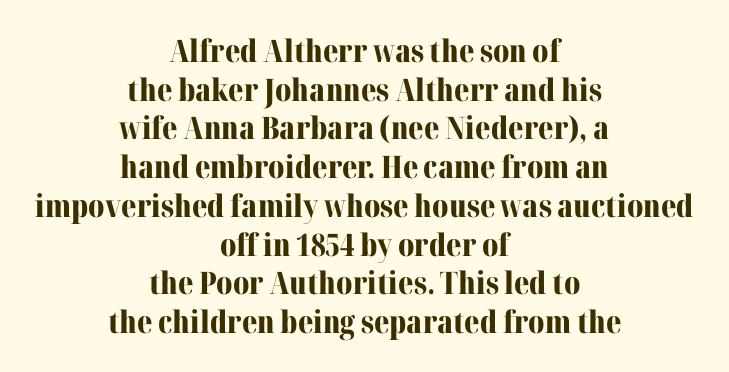
Tall strokes in this sample are plumb rather than angled. Nothing unusual about the tracking: characters are spaced as the font intends. The strip under each line holds only bare page. You could not count columns in this text — the font is proportionally spaced.
